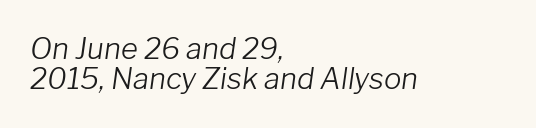
Quick note: interline space is minimal. The rendering keeps characters at their native spacing. Short and long lines alike share a common starting point at left. Style check: oblique. The face looks like a standard text weight, possibly lighter. Here the designer chose a conventional face with non-uniform glyph widths.
